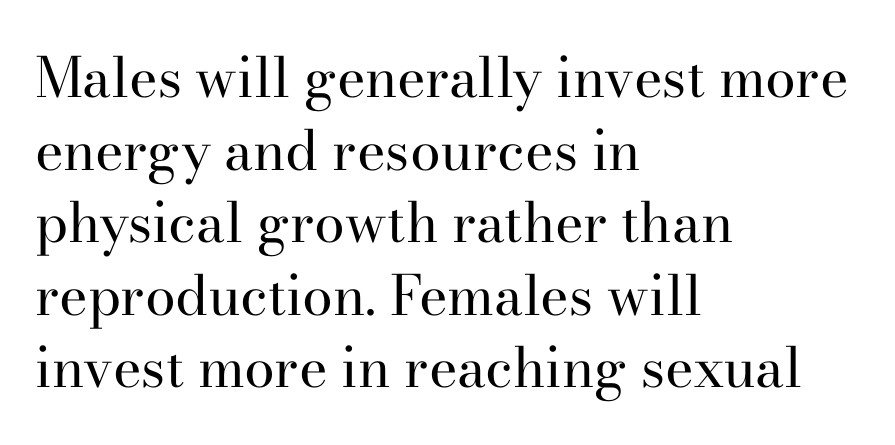
Q: Is the text bold? A: No.
Q: Is the text italic (slanted)? A: No, it is upright.
Q: Is the typeface a serif or a sans-serif typeface? A: Serif.
Q: Is the text underlined? A: No.
Q: How is the paragraph aligned? A: Left-aligned.
Q: Is the spacing between letters normal or unusually wide? A: Normal.
Q: Is the spacing between lines tight, normal or loose? A: Normal.
Q: Width (condensed, normal, or wide)? A: Normal.
Q: Stroke contrast? A: High.
Q: x-height? A: Small.
Q: Monospaced? A: No.
